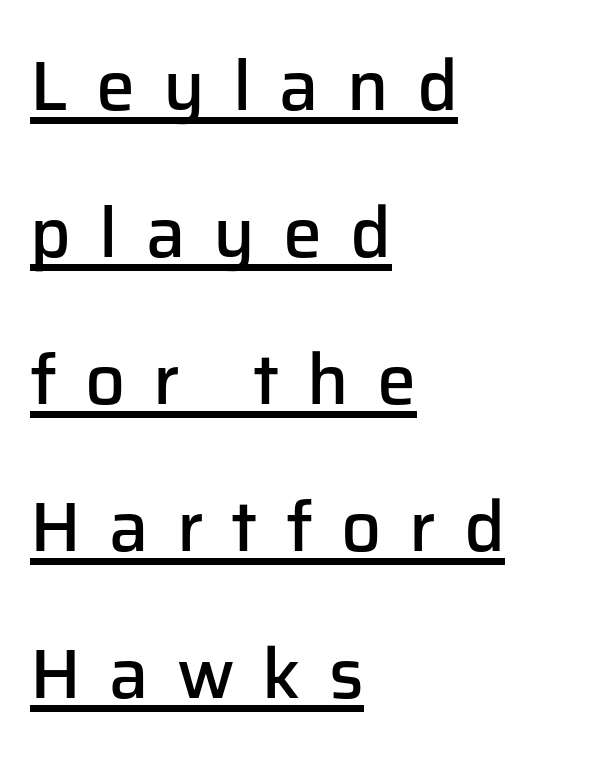
{"serif": "no", "italic": "no", "bold": "semi", "weight": "semibold", "width": "normal", "stroke_contrast": "low", "x_height": "medium", "monospaced": "no", "underline": "yes", "align": "left", "line_spacing": "loose", "line_spacing_ratio": 2.1, "letter_spacing": "wide", "letter_spacing_em": 0.4, "glyph_px": 70}
